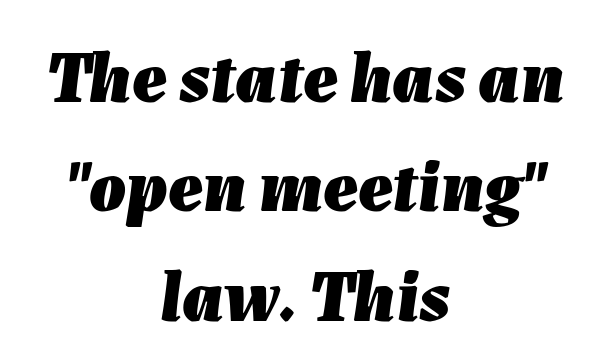
The image shows 73 px heavy type, italic (leaning right); set centered, normal line spacing (1.5x), normal letter spacing, not underlined; low stroke contrast and a medium x-height.
